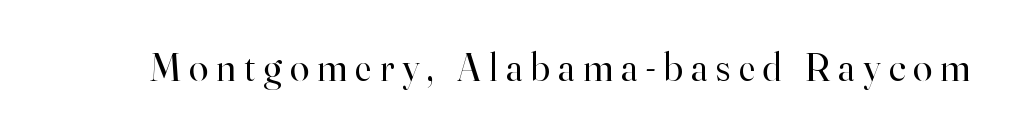
The image shows 39 px regular-weight serif type, upright; set unusually wide letter spacing (+0.21 em), not underlined; high stroke contrast and a small x-height.
